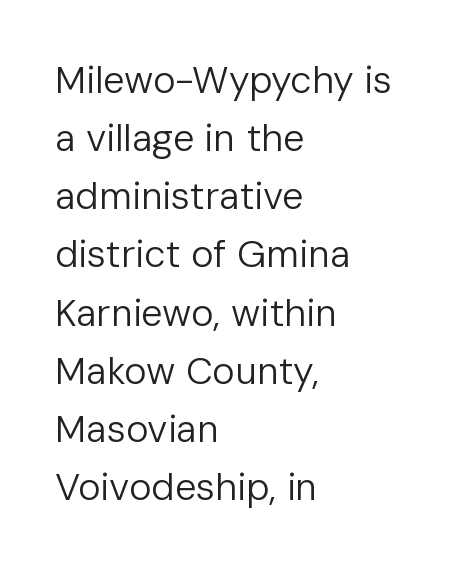
Q: Is the text bold? A: No.
Q: Is the text italic (slanted)? A: No, it is upright.
Q: Is the typeface a serif or a sans-serif typeface? A: Sans-serif.
Q: Is the text underlined? A: No.
Q: How is the paragraph aligned? A: Left-aligned.
Q: Is the spacing between letters normal or unusually wide? A: Normal.
Q: Is the spacing between lines tight, normal or loose? A: Normal.
Q: Width (condensed, normal, or wide)? A: Normal.
Q: Stroke contrast? A: Low.
Q: x-height? A: Medium.
Q: Monospaced? A: No.
